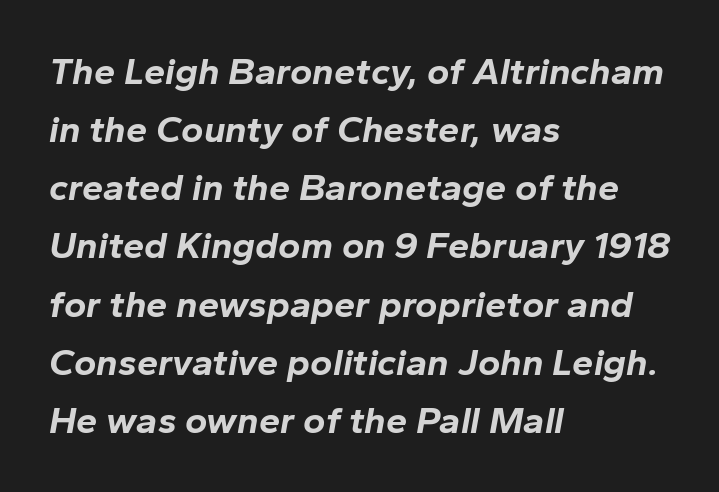
Q: Is the text bold? A: Yes.
Q: Is the text italic (slanted)? A: Yes, it leans right by about 10 degrees.
Q: Is the text underlined? A: No.
Q: How is the paragraph aligned? A: Left-aligned.
Q: Is the spacing between letters normal or unusually wide? A: Normal.
Q: Is the spacing between lines tight, normal or loose? A: Normal.
Q: Width (condensed, normal, or wide)? A: Normal.
Q: Stroke contrast? A: Low.
Q: x-height? A: Medium.
Q: Monospaced? A: No.
